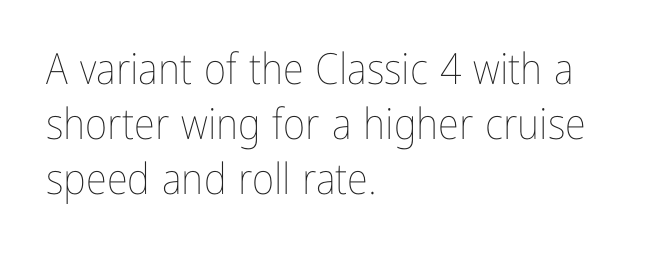
The image shows 43 px thin, condensed type, upright; set left-aligned, normal line spacing (1.28x), normal letter spacing, not underlined; low stroke contrast and a medium x-height.
